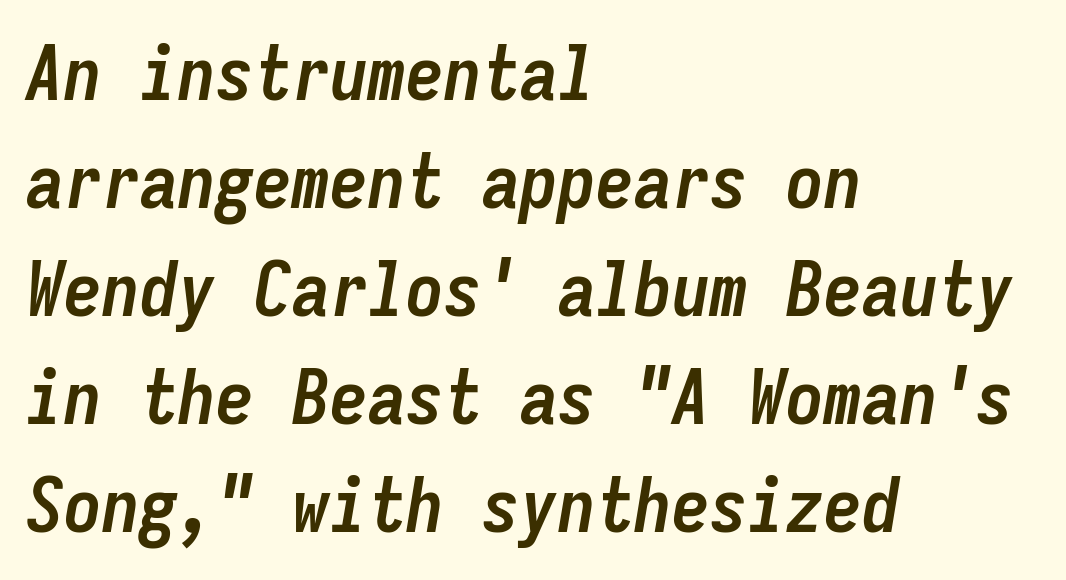
Q: Is the text bold? A: Yes.
Q: Is the text italic (slanted)? A: Yes, it leans right by about 9 degrees.
Q: Is the text underlined? A: No.
Q: How is the paragraph aligned? A: Left-aligned.
Q: Is the spacing between letters normal or unusually wide? A: Normal.
Q: Is the spacing between lines tight, normal or loose? A: Normal.
Q: Width (condensed, normal, or wide)? A: Condensed.
Q: Stroke contrast? A: Low.
Q: x-height? A: Medium.
Q: Monospaced? A: Yes.
